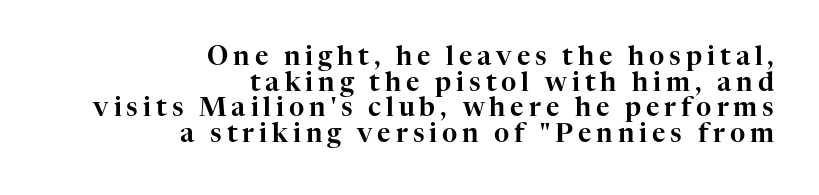
{"italic": "no", "underline": "no", "align": "right", "line_spacing": "tight", "line_spacing_ratio": 0.99, "glyph_px": 26}
